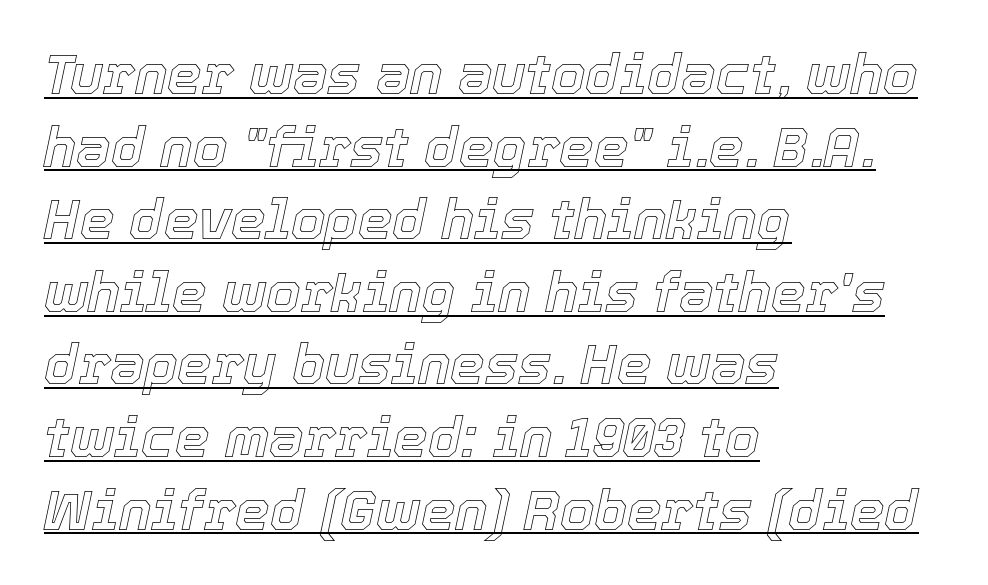
Q: Is the text italic (slanted)? A: Yes, it leans right by about 12 degrees.
Q: Is the text underlined? A: Yes.
Q: How is the paragraph aligned? A: Left-aligned.
Q: Is the spacing between letters normal or unusually wide? A: Normal.
Q: Is the spacing between lines tight, normal or loose? A: Normal.
Q: Width (condensed, normal, or wide)? A: Normal.
Q: x-height? A: Medium.
Q: Monospaced? A: No.
